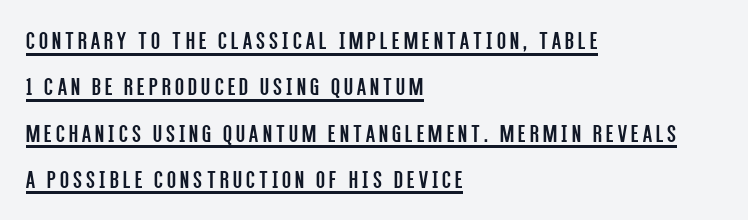
The image shows 26 px text type, upright; set left-aligned, line spacing 1.78x, underlined.
